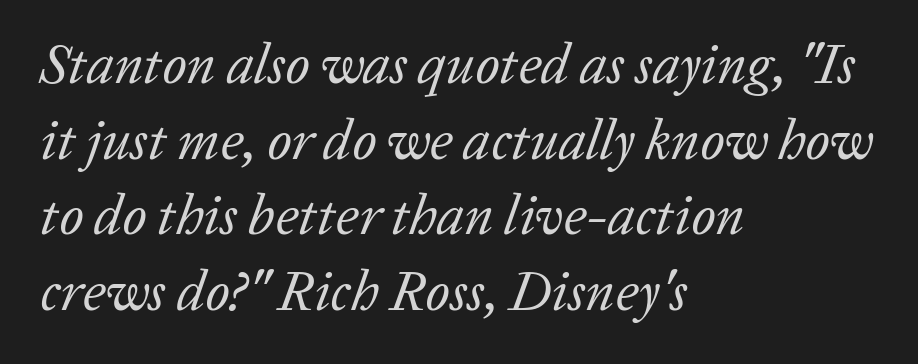
Q: Is the text bold? A: No.
Q: Is the text italic (slanted)? A: Yes, it leans right by about 20 degrees.
Q: Is the typeface a serif or a sans-serif typeface? A: Serif.
Q: Is the text underlined? A: No.
Q: How is the paragraph aligned? A: Left-aligned.
Q: Is the spacing between letters normal or unusually wide? A: Normal.
Q: Is the spacing between lines tight, normal or loose? A: Normal.
Q: Width (condensed, normal, or wide)? A: Normal.
Q: Stroke contrast? A: Low.
Q: x-height? A: Medium.
Q: Monospaced? A: No.
